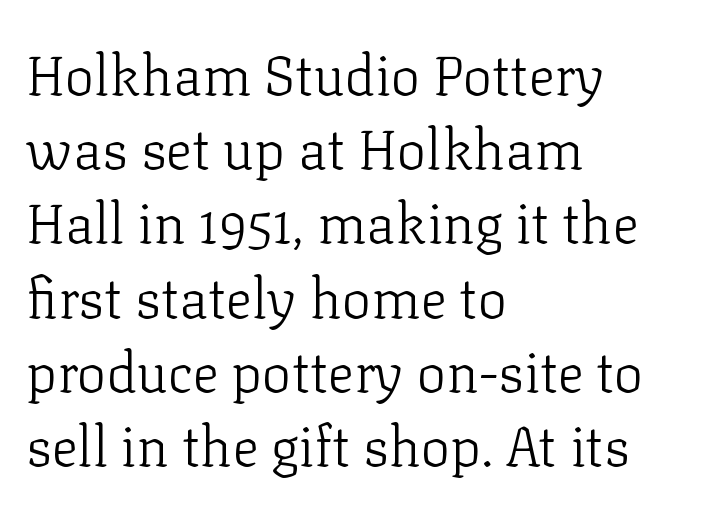
Observe the ordinary spacing: letters are neighbours, not strangers. Horizontal bands of white between lines are of average thickness. Beneath every word, the page is bare. Do the characters align in a grid? No, the font is proportional. Each stroke keeps to a modest, everyday thickness or less.
